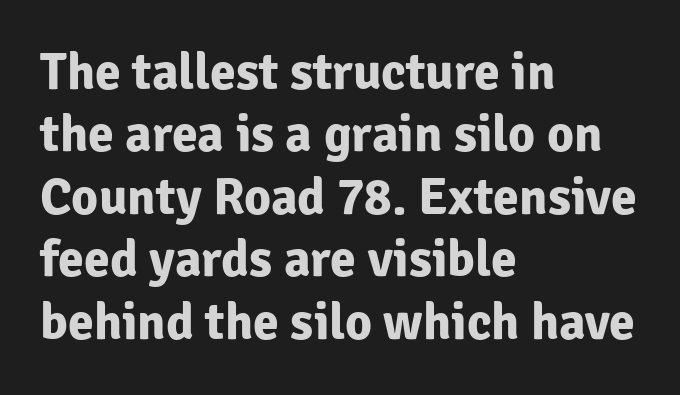
{"serif": "no", "italic": "no", "bold": "yes", "weight": "bold", "width": "normal", "stroke_contrast": "low", "x_height": "medium", "monospaced": "no", "underline": "no", "align": "left", "line_spacing_ratio": 1.2, "letter_spacing": "normal", "letter_spacing_em": 0.0, "glyph_px": 52}
